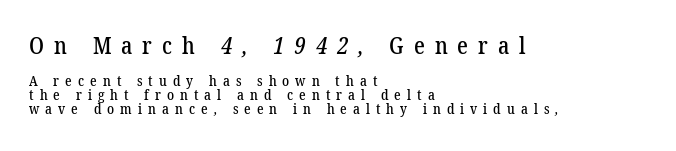
{"underline": "no", "align": "left", "line_spacing": "tight", "line_spacing_ratio": 1.02, "letter_spacing": "wide", "letter_spacing_em": 0.43, "larger_block": "first", "size_ratio": 1.64, "glyph_px": 23}
